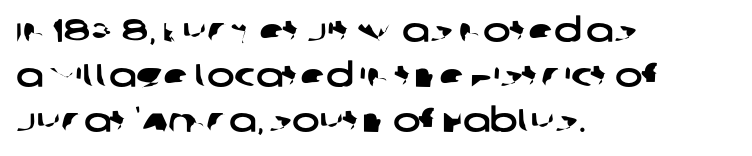
Q: Is the typeface a serif or a sans-serif typeface? A: Sans-serif.
Q: Is the text underlined? A: No.
Q: How is the paragraph aligned? A: Left-aligned.
Q: Is the spacing between letters normal or unusually wide? A: Normal.
Q: Is the spacing between lines tight, normal or loose? A: Normal.
Q: Width (condensed, normal, or wide)? A: Wide.
Q: Stroke contrast? A: Low.
Q: x-height? A: Large.
Q: Monospaced? A: No.
